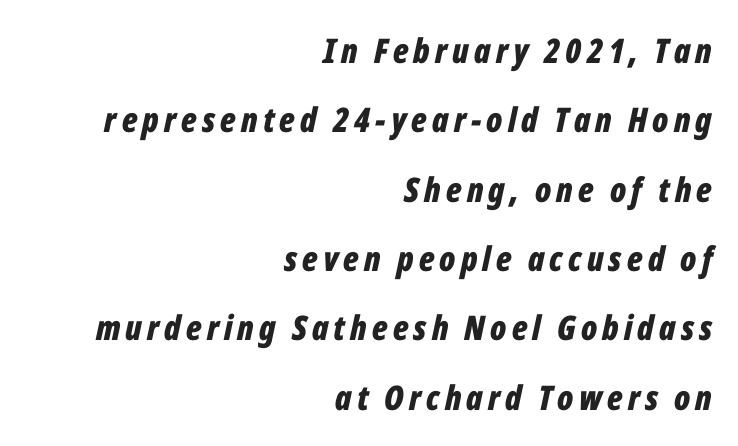
The image shows 34 px bold, condensed type, italic (leaning right); set right-aligned, loose line spacing (2.04x), not underlined; low stroke contrast and a medium x-height.
